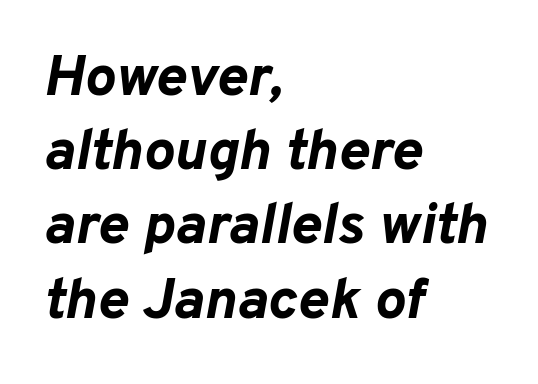
Q: Is the text bold? A: Yes.
Q: Is the text italic (slanted)? A: Yes, it leans right by about 10 degrees.
Q: Is the text underlined? A: No.
Q: How is the paragraph aligned? A: Left-aligned.
Q: Is the spacing between letters normal or unusually wide? A: Normal.
Q: Is the spacing between lines tight, normal or loose? A: Normal.
Q: Width (condensed, normal, or wide)? A: Normal.
Q: Stroke contrast? A: Low.
Q: x-height? A: Medium.
Q: Monospaced? A: No.
